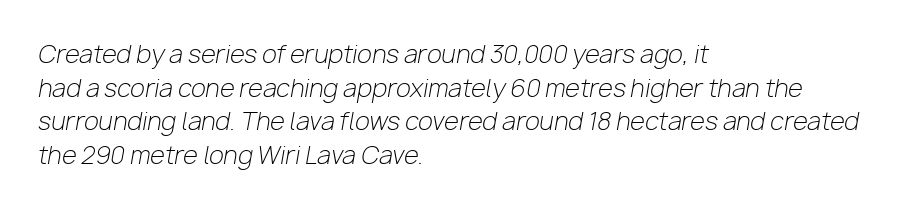
Casual observation: everything's shoved over to the left. Descenders hang freely into open space. The specimen reads as italic at a glance. The type is set solid horizontally, with unmodified tracking. A light-to-regular cut is what we see here. The rows are spaced the way most documents space them.
